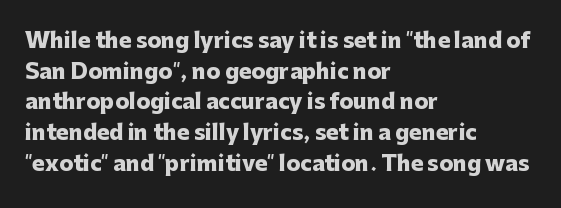
{"italic": "no", "bold": "yes", "underline": "no", "align": "left", "line_spacing": "normal", "line_spacing_ratio": 1.46, "letter_spacing": "normal", "letter_spacing_em": 0.0, "glyph_px": 21}
